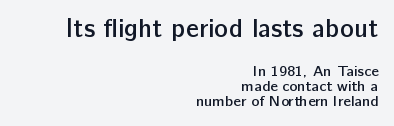
Do the letters lean? They stand straight. The foot of each line stays bare and open. The first block has been scaled up relative to the second. How heavy is the stroke? Medium-heavy — a semibold, shy of bold. Cramped leading. The rendering anchors every line to the right-hand side.
